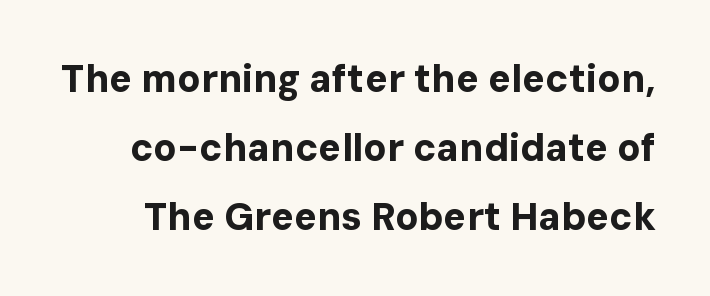
There is no visible air inserted between adjacent glyphs. You could not count columns in this text — the font is proportionally spaced. Its strokes are broad and dark, the hallmark of bold type. The axis of the letterforms is exactly vertical. A clean baseline with only descenders dipping below it. Serifs: no, the terminals of the letterforms are clean.
